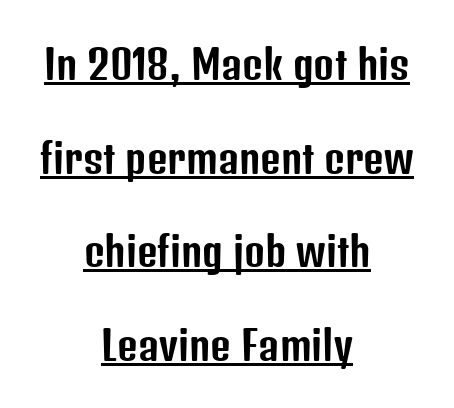
Q: Is the text italic (slanted)? A: No, it is upright.
Q: Is the typeface a serif or a sans-serif typeface? A: Sans-serif.
Q: Is the text underlined? A: Yes.
Q: How is the paragraph aligned? A: Centered.
Q: Is the spacing between letters normal or unusually wide? A: Normal.
Q: Is the spacing between lines tight, normal or loose? A: Loose.
Q: Width (condensed, normal, or wide)? A: Condensed.
Q: Stroke contrast? A: Low.
Q: x-height? A: Medium.
Q: Monospaced? A: No.
